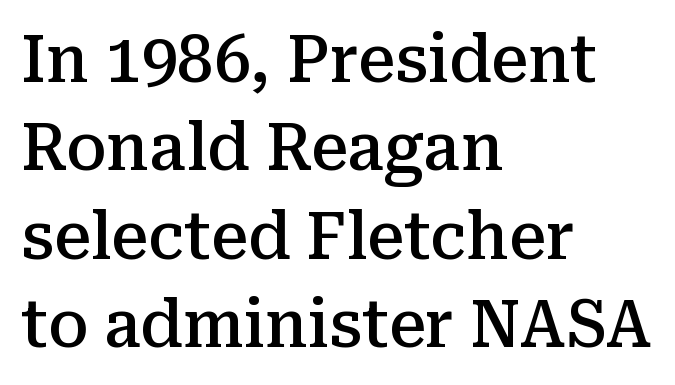
The image shows 65 px semibold serif type, upright; set left-aligned, normal line spacing (1.36x), normal letter spacing, not underlined; medium stroke contrast and a medium x-height.
